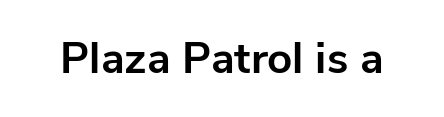
{"serif": "no", "italic": "no", "bold": "yes", "weight": "bold", "width": "normal", "stroke_contrast": "low", "x_height": "medium", "monospaced": "no", "underline": "no", "letter_spacing": "normal", "letter_spacing_em": 0.0, "glyph_px": 44}
